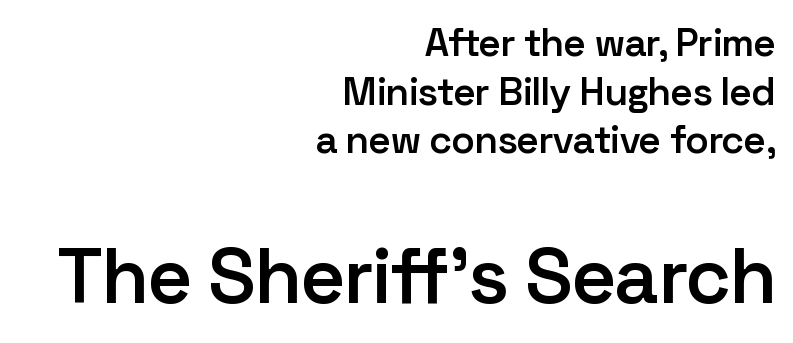
Q: Is the text bold? A: Semi-bold.
Q: Is the text italic (slanted)? A: No, it is upright.
Q: Is the typeface a serif or a sans-serif typeface? A: Sans-serif.
Q: Is the text underlined? A: No.
Q: How is the paragraph aligned? A: Right-aligned.
Q: Is the spacing between letters normal or unusually wide? A: Normal.
Q: Is the spacing between lines tight, normal or loose? A: Normal.
Q: Which block of text is set in a larger size, the first (top) or the second (bottom)? A: The second (bottom) one.
Q: Width (condensed, normal, or wide)? A: Normal.
Q: Stroke contrast? A: Low.
Q: x-height? A: Medium.
Q: Monospaced? A: No.
